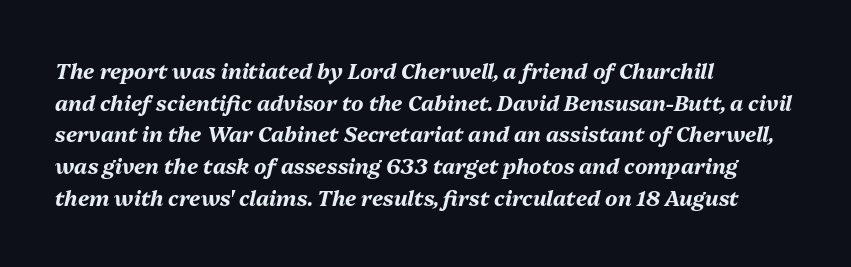
The image shows 21 px bold type, italic (leaning right); set left-aligned, normal line spacing (1.51x), normal letter spacing, not underlined.
